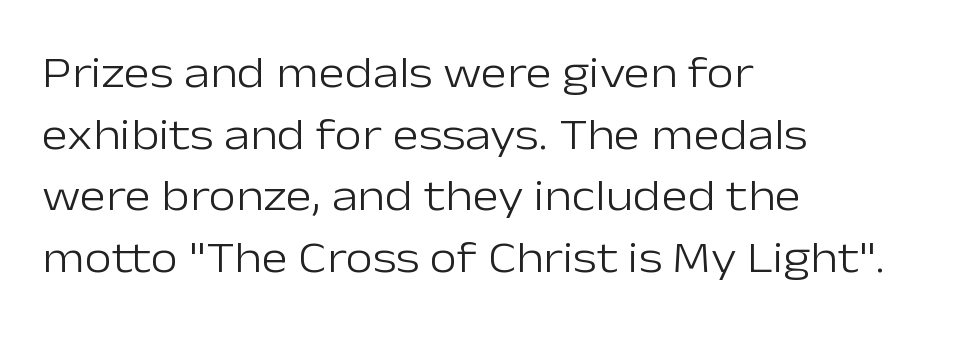
This sample uses plain, unmodified letter spacing. Check under the words: just untouched page. Notice how the stems are strictly vertical — no italics here. Where is the straight margin? On the left. Regular leading. Proportional: the letters do not fall into vertical columns.
